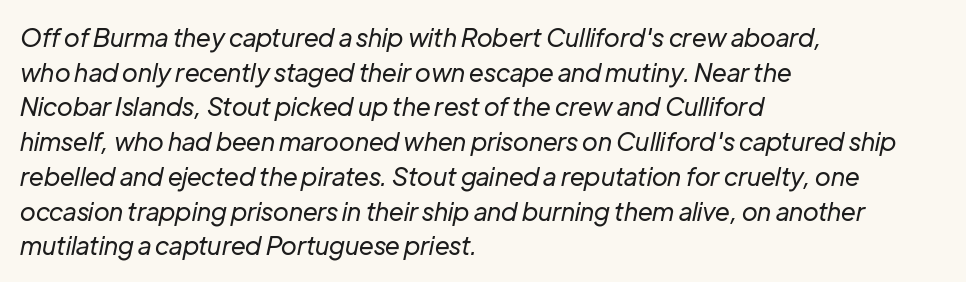
The image shows 25 px text type, italic (leaning right); set left-aligned, normal line spacing (1.39x), normal letter spacing, not underlined.
